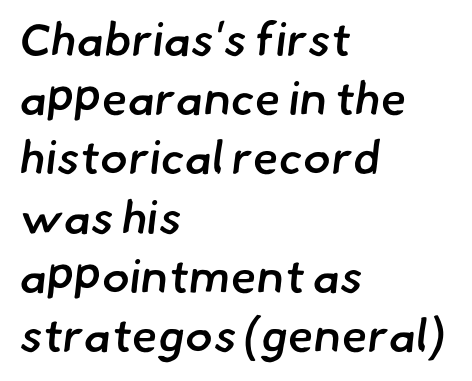
Q: Is the text bold? A: Semi-bold.
Q: Is the typeface a serif or a sans-serif typeface? A: Sans-serif.
Q: Is the text underlined? A: No.
Q: How is the paragraph aligned? A: Left-aligned.
Q: Is the spacing between letters normal or unusually wide? A: Normal.
Q: Is the spacing between lines tight, normal or loose? A: Normal.
Q: Width (condensed, normal, or wide)? A: Normal.
Q: Stroke contrast? A: Low.
Q: x-height? A: Small.
Q: Monospaced? A: No.
